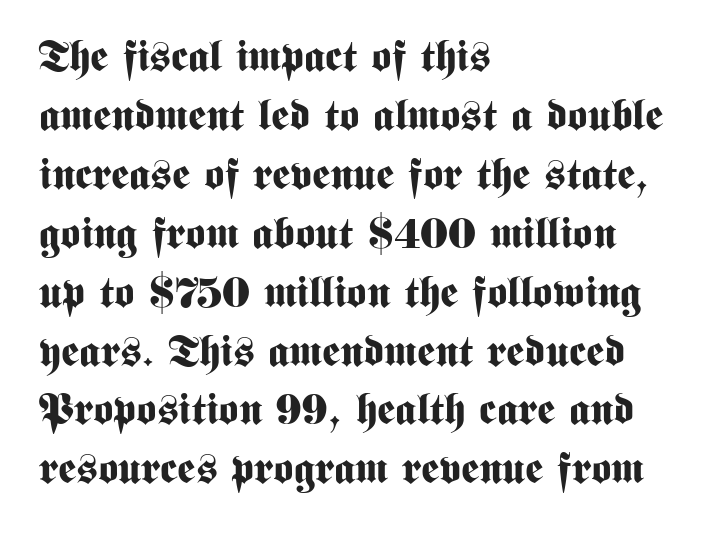
The passage shown is typeset with a sans-serif family. Designer's note — italics off, roman on. Thick stems and heavy bowls — unmistakably bold. Here the glyphs are tracked normally, forming tight word shapes.
